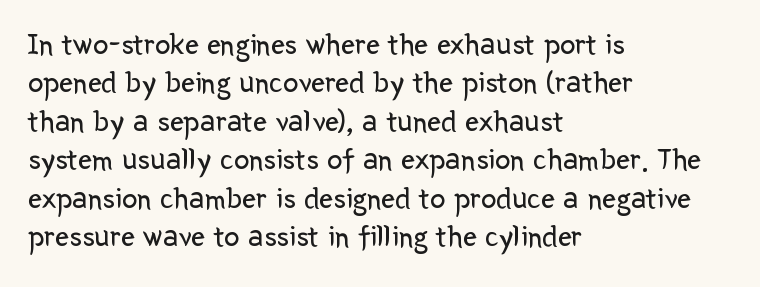
{"serif": "no", "italic": "no", "bold": "no", "weight": "regular", "width": "normal", "stroke_contrast": "low", "x_height": "medium", "monospaced": "no", "underline": "no", "align": "left", "line_spacing_ratio": 1.24, "letter_spacing": "normal", "letter_spacing_em": 0.0, "glyph_px": 31}
